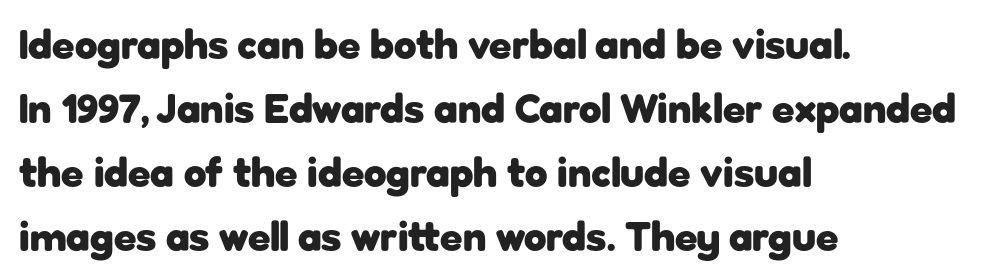
Does extra space separate the letters? No, they use regular spacing. The rendering uses a moderate line-height, typical for paragraphs. In CSS terms this would be text-align: left. Decoration check: the copy has no underline. The face used here is proportionally spaced, like ordinary book or web type. Nothing sits at the stroke ends, so this counts as sans-serif.
